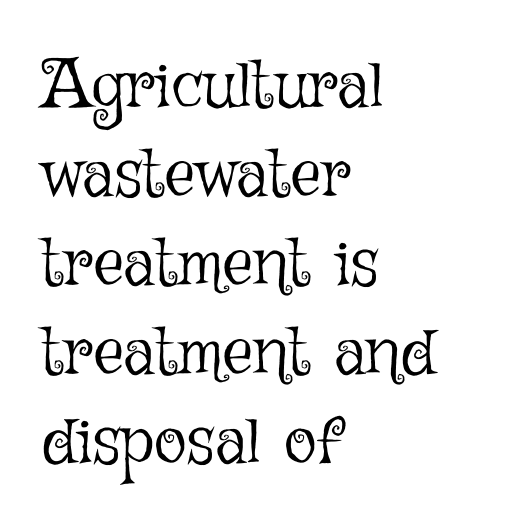
The image shows 68 px light type, upright; set left-aligned, normal line spacing (1.31x), normal letter spacing, not underlined; low stroke contrast and a medium x-height.
